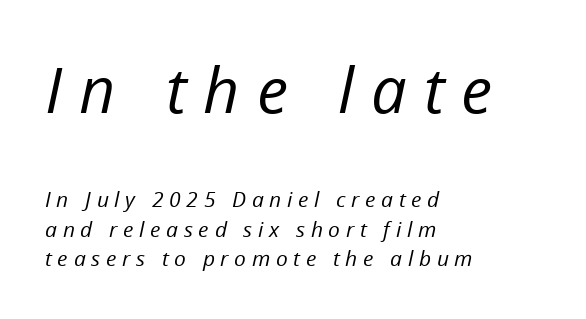
{"italic": "yes", "lean": "right", "slant_degrees": 12, "bold": "no", "weight": "regular", "width": "normal", "stroke_contrast": "low", "x_height": "medium", "monospaced": "no", "underline": "no", "align": "left", "line_spacing": "normal", "line_spacing_ratio": 1.41, "letter_spacing": "wide", "letter_spacing_em": 0.27, "larger_block": "first", "size_ratio": 3.0, "glyph_px": 63}
